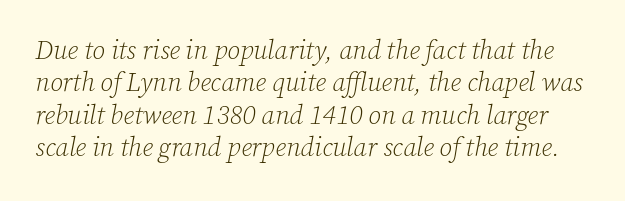
The image shows 26 px text type, italic (leaning right); set normal line spacing (1.25x), normal letter spacing, not underlined.
